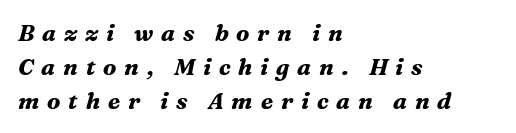
Q: Is the text bold? A: Yes.
Q: Is the text italic (slanted)? A: Yes, it leans right by about 16 degrees.
Q: Is the text underlined? A: No.
Q: How is the paragraph aligned? A: Left-aligned.
Q: Is the spacing between letters normal or unusually wide? A: Unusually wide.
Q: Is the spacing between lines tight, normal or loose? A: Normal.
